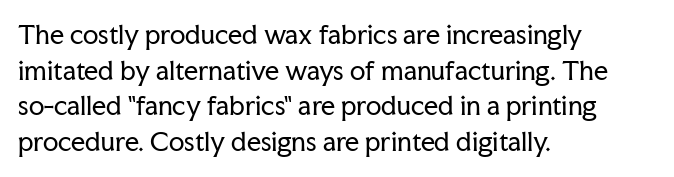
Q: Is the text bold? A: No.
Q: Is the text italic (slanted)? A: No, it is upright.
Q: Is the text underlined? A: No.
Q: How is the paragraph aligned? A: Left-aligned.
Q: Is the spacing between letters normal or unusually wide? A: Normal.
Q: Is the spacing between lines tight, normal or loose? A: Normal.
